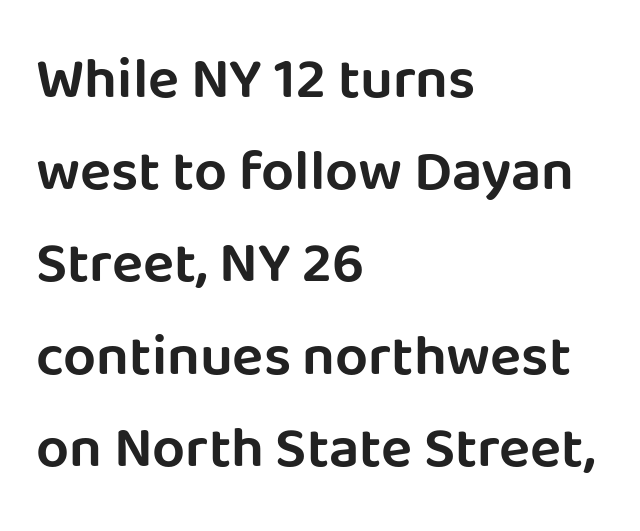
The glyphs are unaccompanied by any horizontal stroke below them. Words appear dense and cohesive because spacing is normal. Quick note: interline space is typical. Character widths vary here, with narrow letters taking less room than wide ones.
